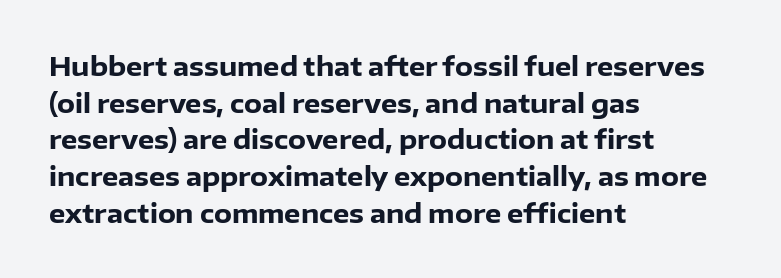
{"italic": "no", "bold": "yes", "underline": "no", "align": "left", "line_spacing": "normal", "line_spacing_ratio": 1.41, "letter_spacing": "normal", "letter_spacing_em": 0.0, "glyph_px": 26}
